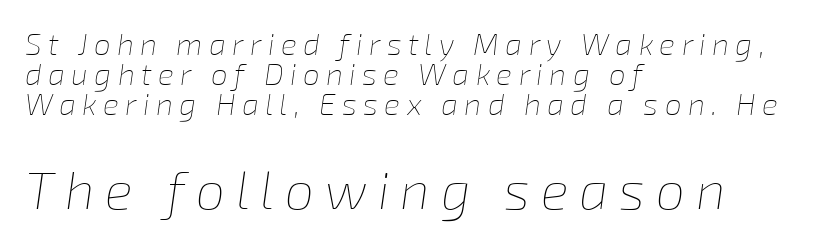
The image shows 52 px thin type, italic (leaning right); set left-aligned, tight line spacing (1.0x), unusually wide letter spacing (+0.21 em), not underlined; the second (bottom) block is 1.73x larger; low stroke contrast and a medium x-height.
